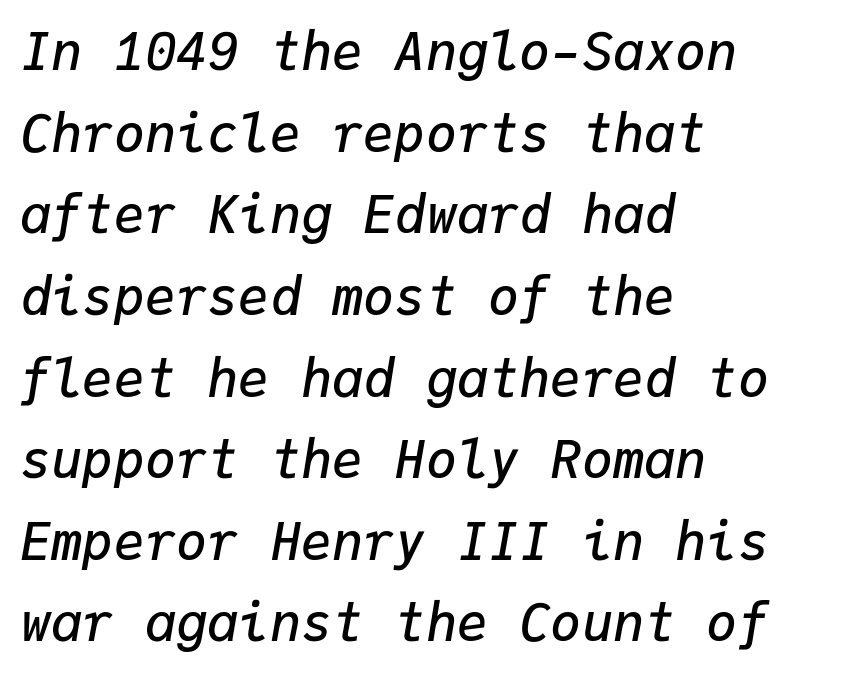
Typeset ragged right — the left edge is the straight one. Is the type bold? Partly — it's a semibold, heavier than regular but not fully bold. A typesetter would call this leading conventional body-copy spacing. Nothing unusual about the tracking: characters are spaced as the font intends. The axis of the letterforms is tilted away from vertical. Do the characters align in a grid? Yes, the font is monospaced.
